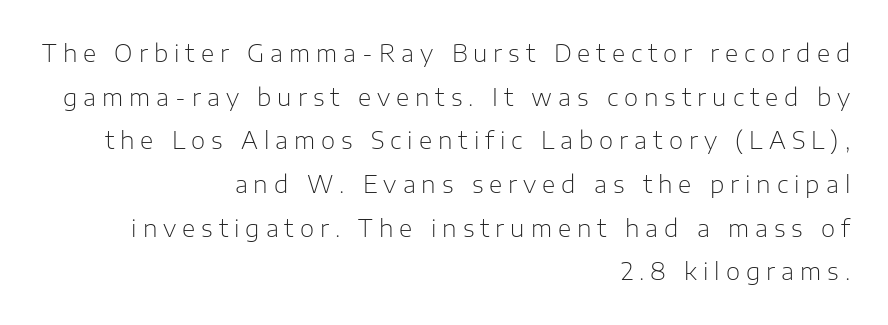
Q: Is the text bold? A: No.
Q: Is the text italic (slanted)? A: No, it is upright.
Q: Is the text underlined? A: No.
Q: How is the paragraph aligned? A: Right-aligned.
Q: Is the spacing between letters normal or unusually wide? A: Unusually wide.
Q: Is the spacing between lines tight, normal or loose? A: Loose.
